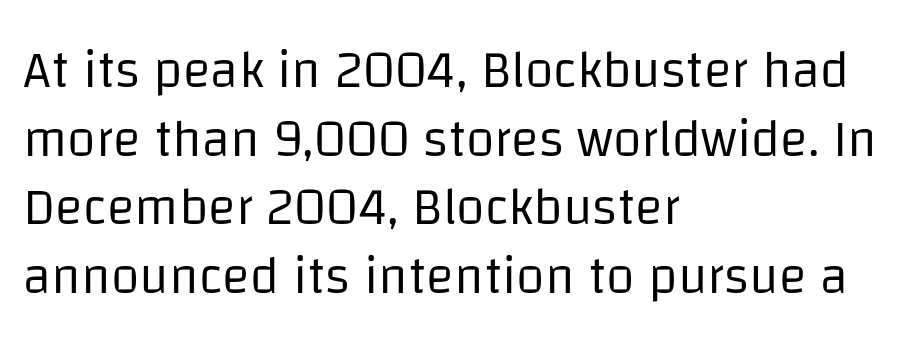
The image shows 52 px regular-weight sans-serif type, upright; set left-aligned, normal line spacing (1.32x), normal letter spacing, not underlined; low stroke contrast and a large x-height.
